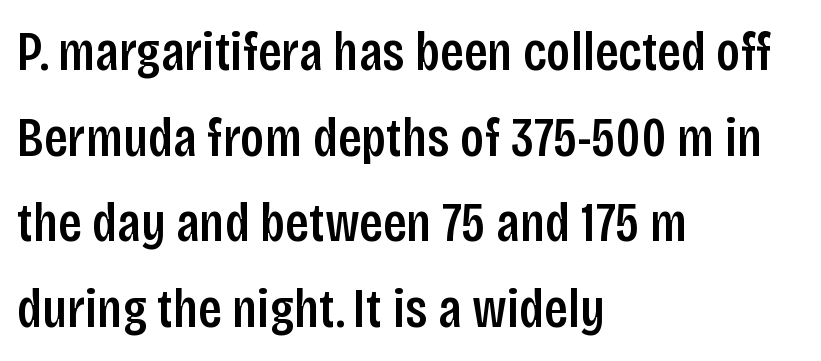
This is sans-serif lettering, the kind often seen on screens and signage. One-word summary of the alignment: left. If you drew a line through each stem, it would be perfectly vertical. Quick note: interline space is typical. Tracking value appears to be zero — textbook default spacing.
